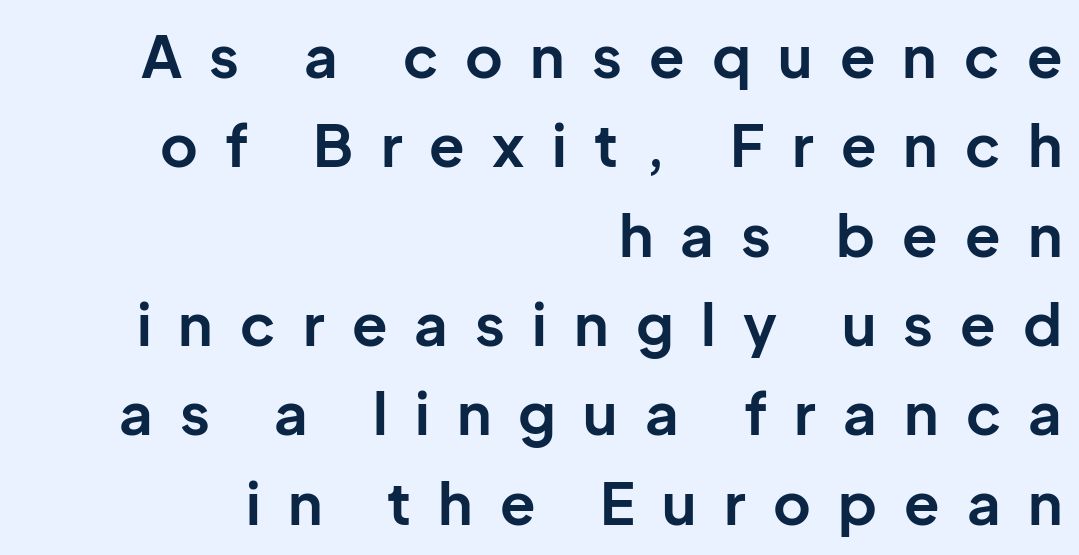
The type family on display is of the sans-serif kind. Do the letters lean? They stand straight. A flush-right, rag-left setting is used for this passage. Set as a true bold cut, around the 700 mark.
